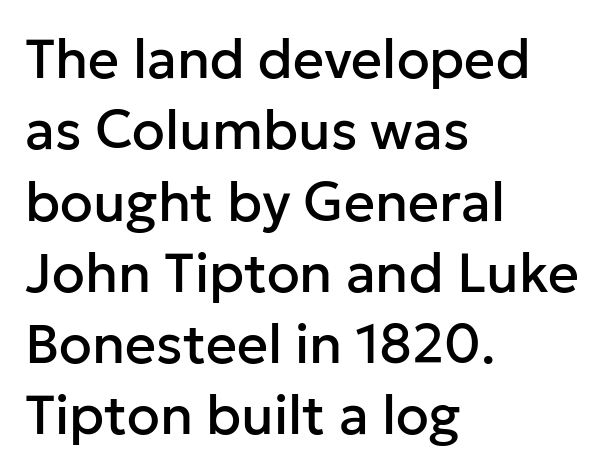
Here the designer chose a conventional face with non-uniform glyph widths. The rendering keeps characters at their native spacing. Reading down the block, your eye returns to a fixed left position each line. The gap between lines stays unmarked. Regarding leading, the lines here are spaced in the standard way. You can tell it's not italic because the verticals are truly vertical.
